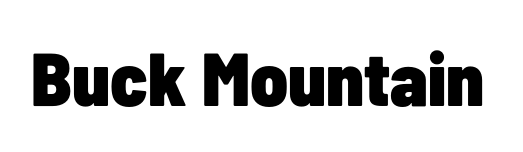
The image shows 75 px heavy, condensed sans-serif type, upright; set normal letter spacing, not underlined; low stroke contrast and a medium x-height.
